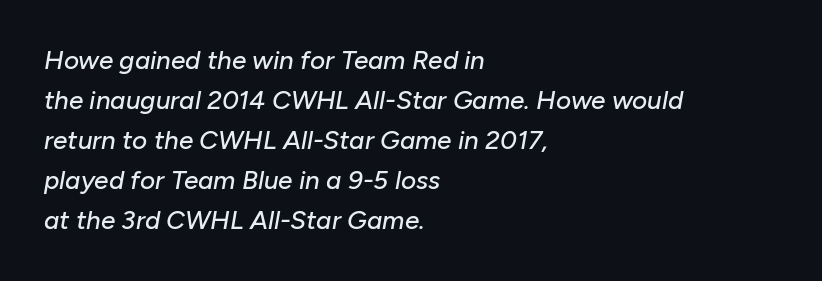
The image shows 26 px text type, italic (leaning right); set left-aligned, normal line spacing (1.54x), normal letter spacing, not underlined.
